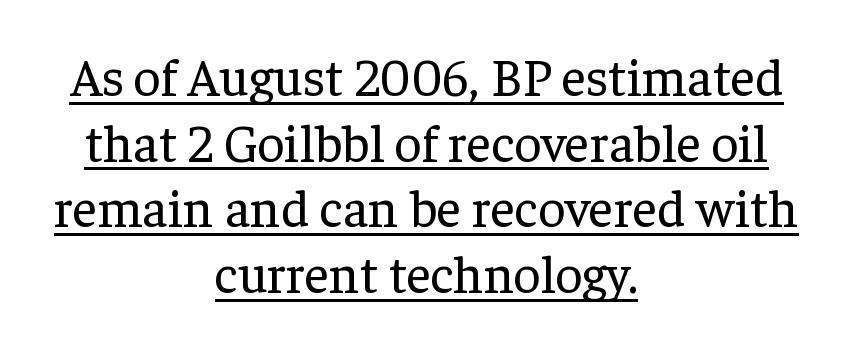
{"serif": "yes", "italic": "no", "bold": "no", "weight": "regular", "width": "normal", "stroke_contrast": "low", "x_height": "medium", "monospaced": "no", "underline": "yes", "align": "center", "line_spacing_ratio": 1.24, "letter_spacing": "normal", "letter_spacing_em": 0.0, "glyph_px": 53}
